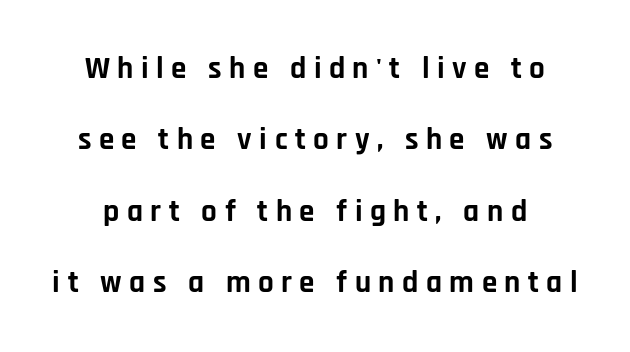
{"serif": "no", "italic": "no", "bold": "yes", "weight": "bold", "width": "normal", "stroke_contrast": "low", "x_height": "large", "monospaced": "no", "underline": "no", "line_spacing": "loose", "line_spacing_ratio": 2.3, "letter_spacing": "wide", "letter_spacing_em": 0.24, "glyph_px": 31}
